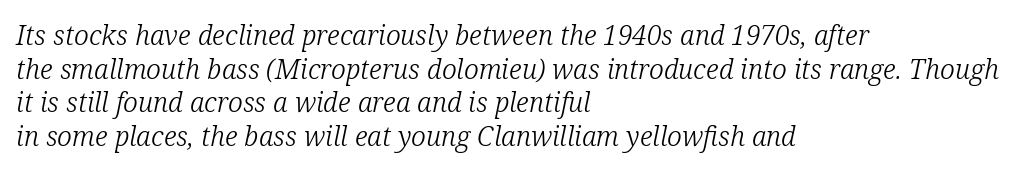
{"italic": "yes", "lean": "right", "slant_degrees": 12, "bold": "no", "underline": "no", "align": "left", "line_spacing": "normal", "line_spacing_ratio": 1.25, "letter_spacing": "normal", "letter_spacing_em": 0.0, "glyph_px": 27}
